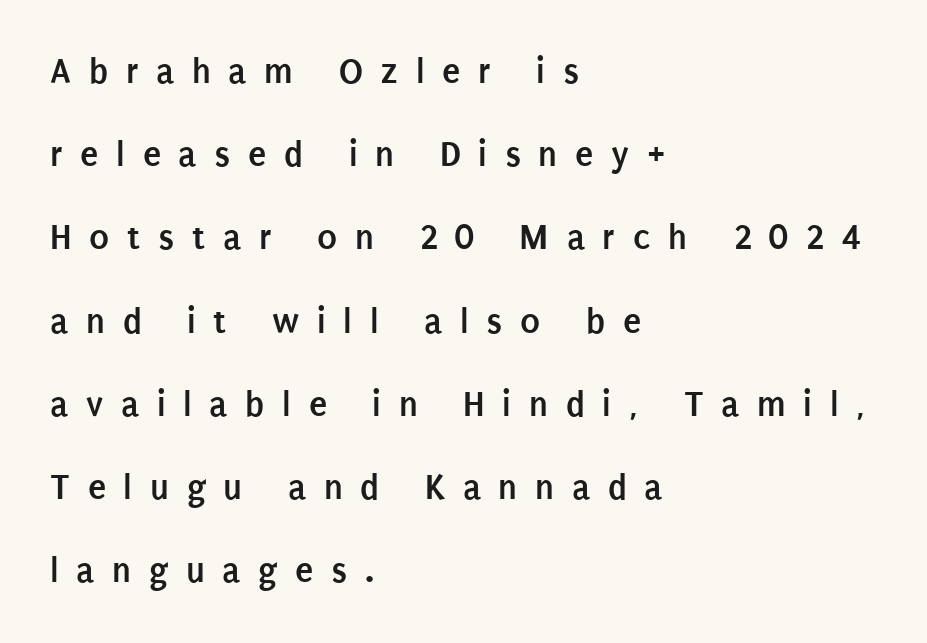
{"serif": "no", "italic": "no", "bold": "yes", "weight": "semibold", "width": "condensed", "stroke_contrast": "low", "x_height": "large", "monospaced": "no", "underline": "no", "align": "left", "line_spacing": "loose", "line_spacing_ratio": 2.25, "letter_spacing": "wide", "letter_spacing_em": 0.48, "glyph_px": 37}
